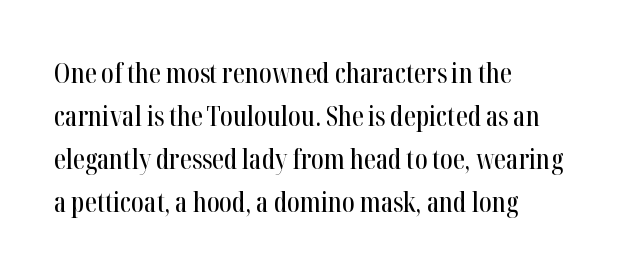
{"italic": "no", "underline": "no", "align": "left", "line_spacing": "normal", "line_spacing_ratio": 1.59, "letter_spacing": "normal", "letter_spacing_em": 0.0, "glyph_px": 27}
